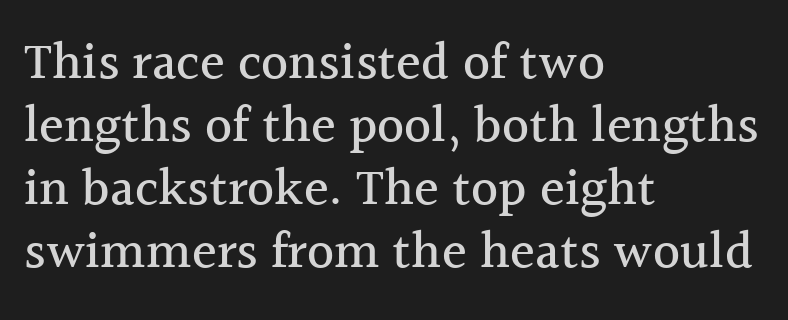
The image shows 52 px serif type, upright; set left-aligned, line spacing 1.21x, normal letter spacing, not underlined; a medium x-height.
